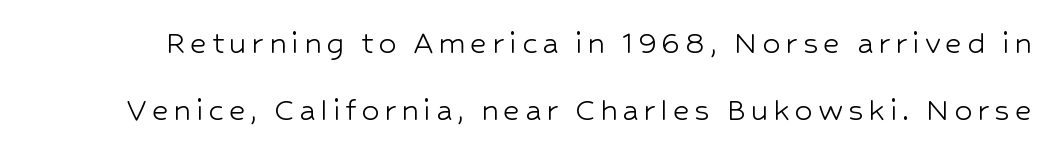
Descenders hang freely into open space. Does the lettering tilt? It doesn't — this is upright. Stroke mass is kept to a normal reading level or below. The face used here is proportionally spaced, like ordinary book or web type. A sans-serif font was chosen for this passage.
